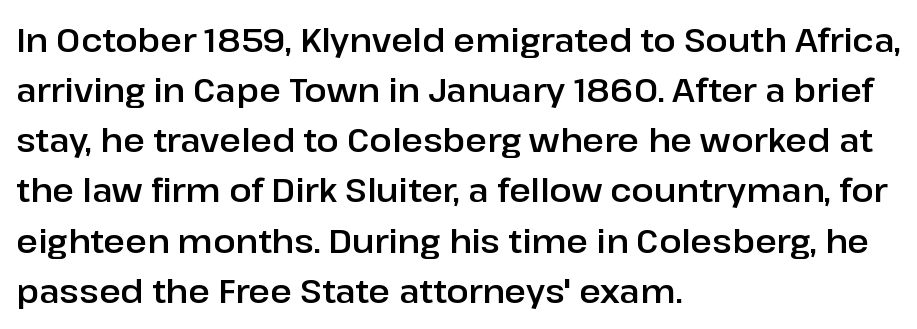
{"serif": "no", "italic": "no", "width": "normal", "stroke_contrast": "low", "x_height": "medium", "monospaced": "no", "underline": "no", "align": "left", "line_spacing": "normal", "line_spacing_ratio": 1.52, "letter_spacing": "normal", "letter_spacing_em": 0.0, "glyph_px": 33}
